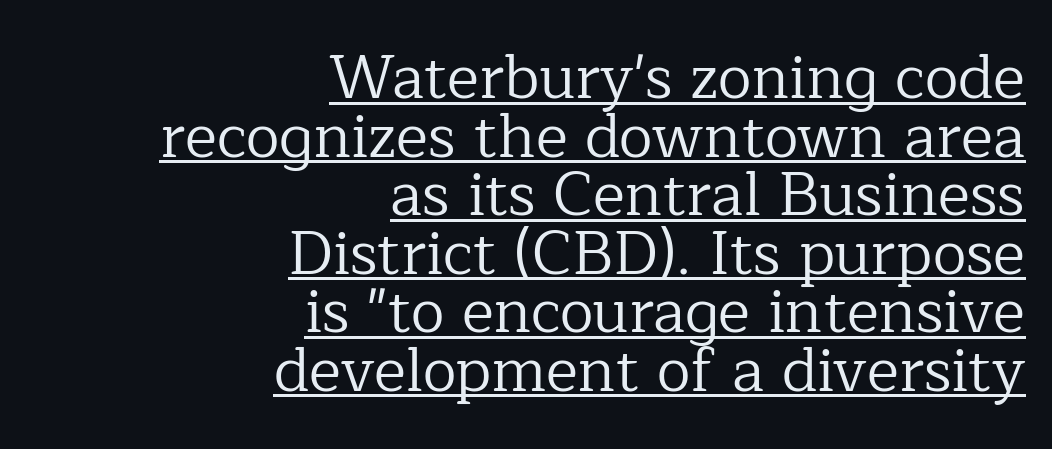
Q: Is the text bold? A: No.
Q: Is the text italic (slanted)? A: No, it is upright.
Q: Is the typeface a serif or a sans-serif typeface? A: Serif.
Q: Is the text underlined? A: Yes.
Q: How is the paragraph aligned? A: Right-aligned.
Q: Is the spacing between letters normal or unusually wide? A: Normal.
Q: Is the spacing between lines tight, normal or loose? A: Tight.
Q: Width (condensed, normal, or wide)? A: Normal.
Q: Stroke contrast? A: Low.
Q: x-height? A: Medium.
Q: Monospaced? A: No.
